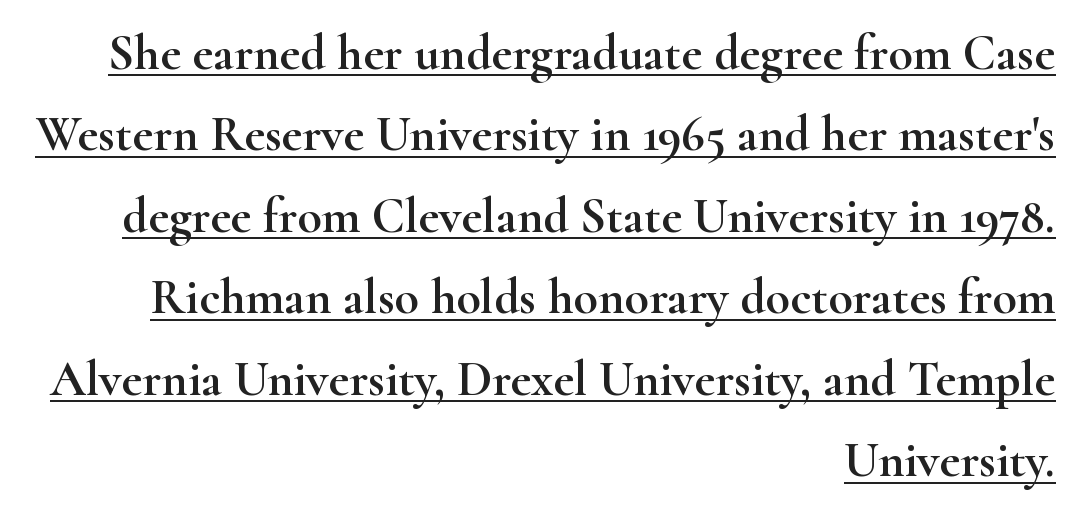
Unlike a clean sans, this face finishes its strokes with serifs. The rendering anchors every line to the right-hand side. A baseline rule has been typeset under these characters. Default kerning and tracking; the words read as compact shapes. Is this a fixed-width face? No — the glyphs have proportional, varying widths.
